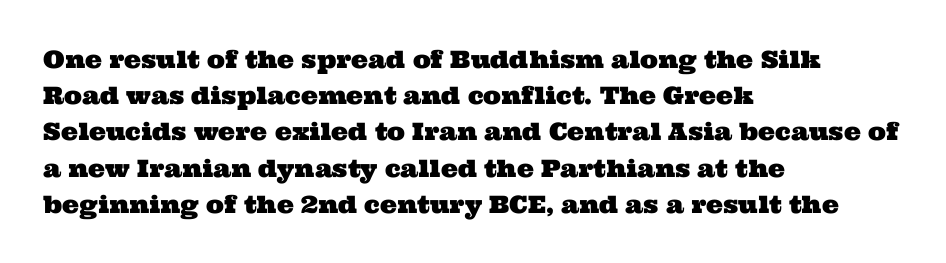
The image shows 24 px text type; set left-aligned, normal line spacing (1.51x), normal letter spacing, not underlined.
